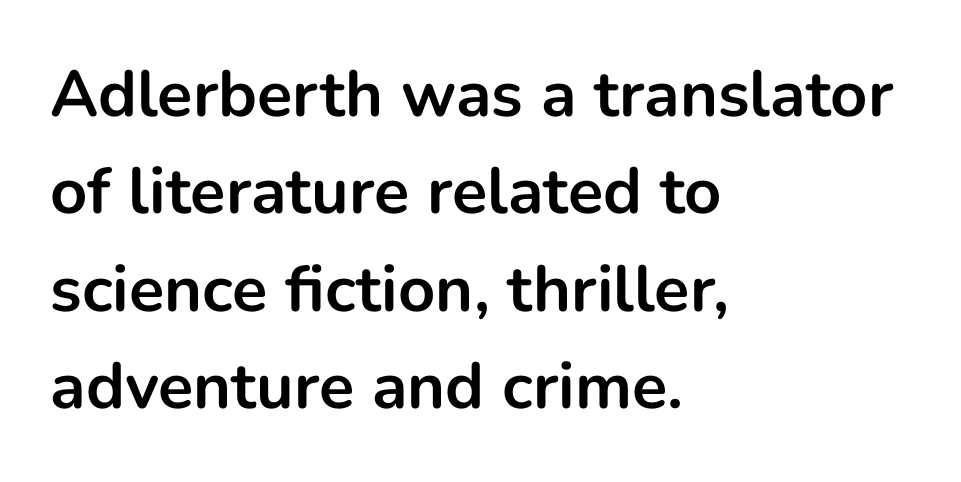
{"serif": "no", "italic": "no", "bold": "yes", "weight": "bold", "width": "normal", "stroke_contrast": "low", "x_height": "medium", "monospaced": "no", "underline": "no", "align": "left", "line_spacing": "normal", "line_spacing_ratio": 1.5, "letter_spacing": "normal", "letter_spacing_em": 0.0, "glyph_px": 65}
